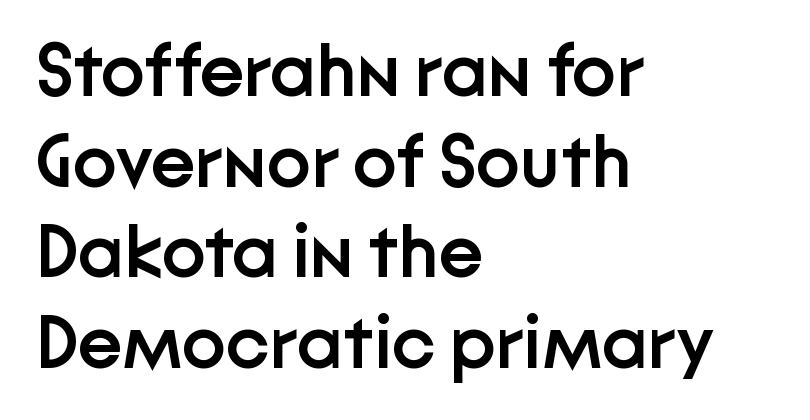
In terms of letterspacing, this is plain default setting. Is the type bold? Partly — it's a semibold, heavier than regular but not fully bold. This sample has the flowing, uneven cadence of proportional lettering. Ascenders rise straight up at ninety degrees.
